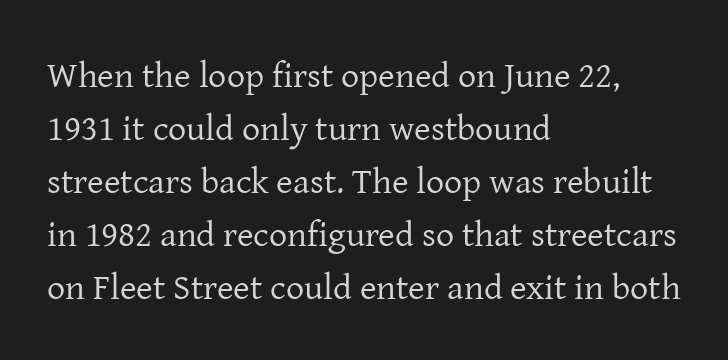
The rendering anchors every line to the left-hand side. Anything drawn beneath the words? Only blank space. In terms of letterspacing, this is plain default setting. The letters stand upright; this is a roman face.
